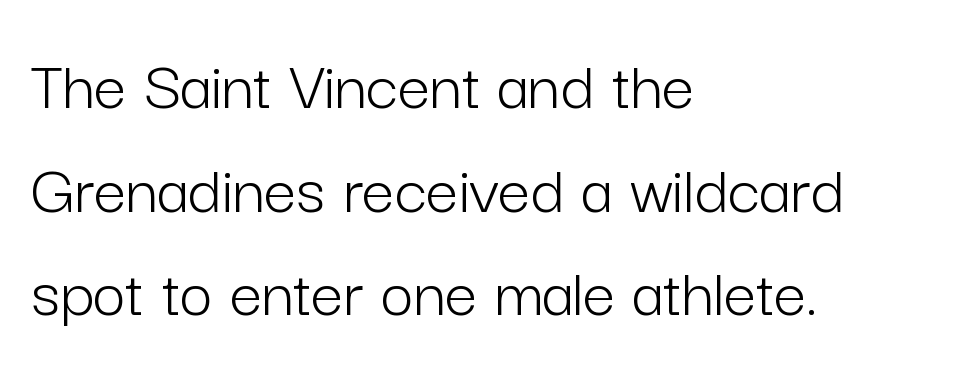
{"serif": "no", "italic": "no", "bold": "no", "weight": "light", "width": "normal", "stroke_contrast": "low", "x_height": "medium", "monospaced": "no", "underline": "no", "align": "left", "line_spacing": "normal", "line_spacing_ratio": 1.44, "letter_spacing": "normal", "letter_spacing_em": 0.0, "glyph_px": 72}
